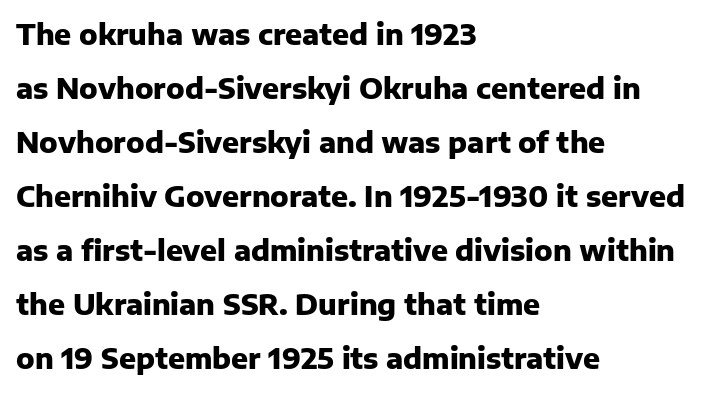
{"serif": "no", "italic": "no", "bold": "yes", "weight": "heavy", "width": "normal", "stroke_contrast": "low", "x_height": "medium", "monospaced": "no", "underline": "no", "align": "left", "line_spacing": "loose", "line_spacing_ratio": 1.93, "letter_spacing": "normal", "letter_spacing_em": 0.0, "glyph_px": 28}
